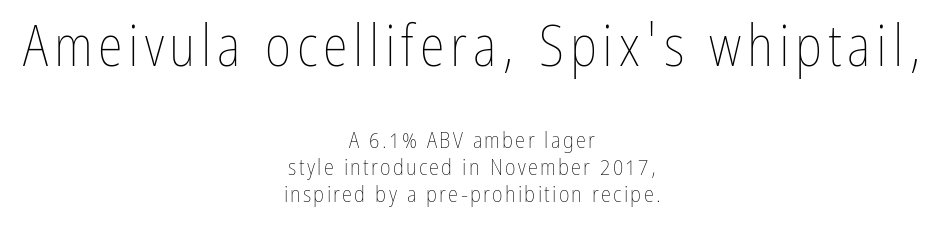
Q: Is the text bold? A: No.
Q: Is the text italic (slanted)? A: No, it is upright.
Q: Is the text underlined? A: No.
Q: How is the paragraph aligned? A: Centered.
Q: Which block of text is set in a larger size, the first (top) or the second (bottom)? A: The first (top) one.
Q: Width (condensed, normal, or wide)? A: Condensed.
Q: Stroke contrast? A: Low.
Q: x-height? A: Medium.
Q: Monospaced? A: No.
